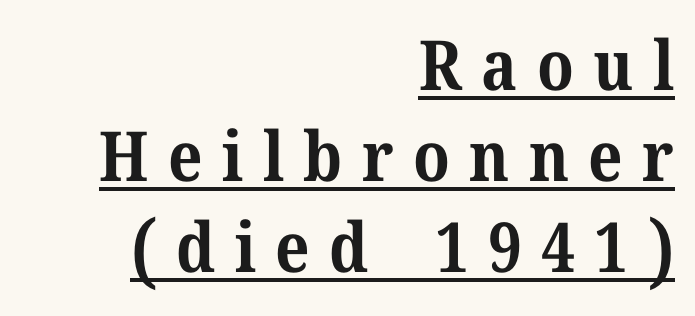
{"serif": "yes", "italic": "no", "bold": "yes", "weight": "bold", "width": "normal", "stroke_contrast": "medium", "x_height": "medium", "monospaced": "no", "underline": "yes", "align": "right", "line_spacing": "normal", "line_spacing_ratio": 1.32, "letter_spacing": "wide", "letter_spacing_em": 0.28, "glyph_px": 69}
